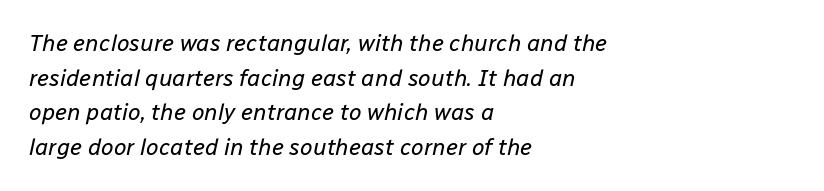
{"italic": "yes", "lean": "right", "slant_degrees": 12, "bold": "no", "underline": "no", "align": "left", "line_spacing": "normal", "line_spacing_ratio": 1.51, "letter_spacing": "normal", "letter_spacing_em": 0.0, "glyph_px": 23}
